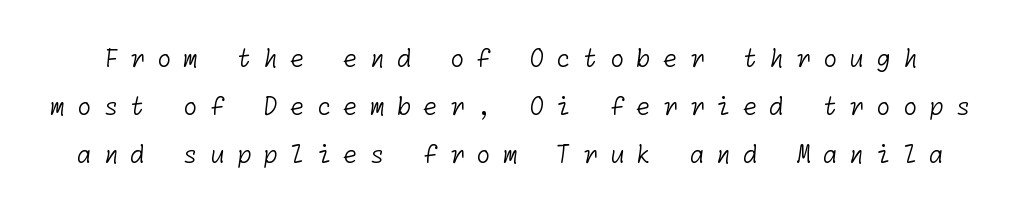
Q: Is the text bold? A: No.
Q: Is the text underlined? A: No.
Q: Is the spacing between letters normal or unusually wide? A: Unusually wide.
Q: Is the spacing between lines tight, normal or loose? A: Loose.
